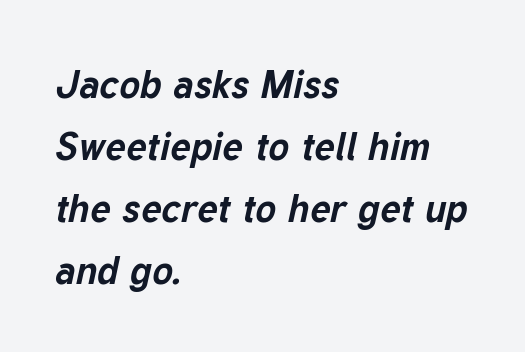
Q: Is the text bold? A: Yes.
Q: Is the text italic (slanted)? A: Yes, it leans right by about 12 degrees.
Q: Is the text underlined? A: No.
Q: How is the paragraph aligned? A: Left-aligned.
Q: Is the spacing between letters normal or unusually wide? A: Normal.
Q: Is the spacing between lines tight, normal or loose? A: Normal.
Q: Width (condensed, normal, or wide)? A: Normal.
Q: Stroke contrast? A: Low.
Q: x-height? A: Medium.
Q: Monospaced? A: No.
